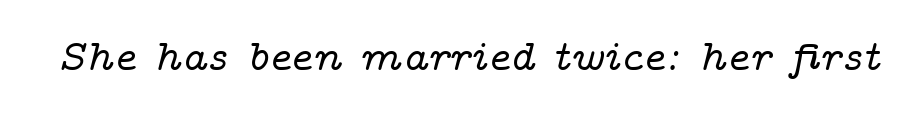
Students, note that the glyphs here touch the page at normal intervals. The baseline area is clear. This is serif lettering, the kind often seen in printed books. The rendering uses natural spacing where letterforms have individual widths. Would a proofreader flag this as italicized? Yes.
